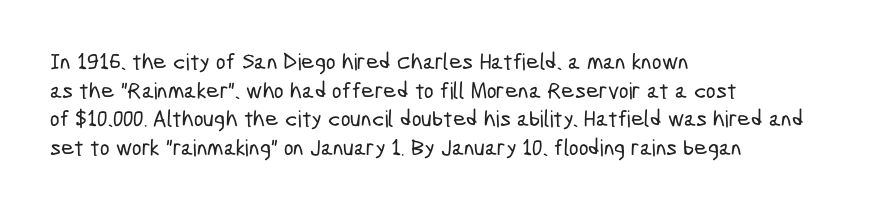
Q: Is the text underlined? A: No.
Q: How is the paragraph aligned? A: Left-aligned.
Q: Is the spacing between letters normal or unusually wide? A: Normal.
Q: Is the spacing between lines tight, normal or loose? A: Normal.
